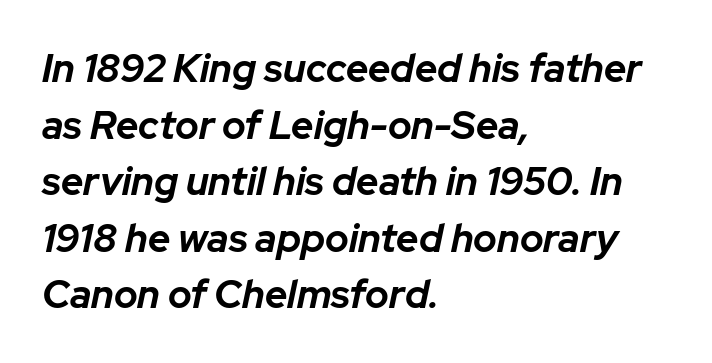
Q: Is the text bold? A: Yes.
Q: Is the text italic (slanted)? A: Yes, it leans right by about 12 degrees.
Q: Is the text underlined? A: No.
Q: How is the paragraph aligned? A: Left-aligned.
Q: Is the spacing between letters normal or unusually wide? A: Normal.
Q: Is the spacing between lines tight, normal or loose? A: Normal.
Q: Width (condensed, normal, or wide)? A: Normal.
Q: Stroke contrast? A: Low.
Q: x-height? A: Medium.
Q: Monospaced? A: No.
